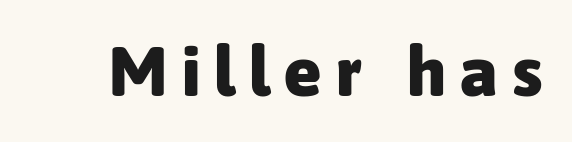
Q: Is the text bold? A: Yes.
Q: Is the text italic (slanted)? A: No, it is upright.
Q: Is the typeface a serif or a sans-serif typeface? A: Sans-serif.
Q: Is the text underlined? A: No.
Q: Is the spacing between letters normal or unusually wide? A: Unusually wide.
Q: Width (condensed, normal, or wide)? A: Normal.
Q: Stroke contrast? A: Low.
Q: x-height? A: Medium.
Q: Monospaced? A: No.
